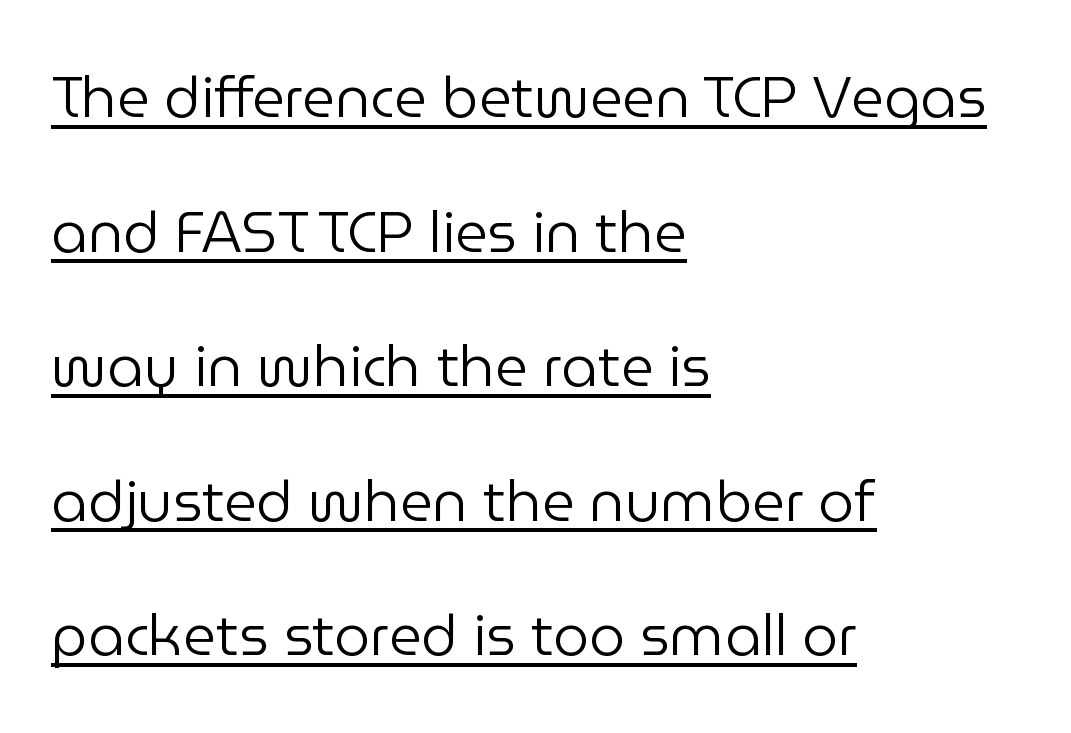
{"serif": "no", "italic": "no", "bold": "no", "weight": "regular", "width": "normal", "stroke_contrast": "low", "x_height": "medium", "monospaced": "no", "underline": "yes", "align": "left", "line_spacing": "loose", "line_spacing_ratio": 2.36, "letter_spacing": "normal", "letter_spacing_em": 0.0, "glyph_px": 57}
